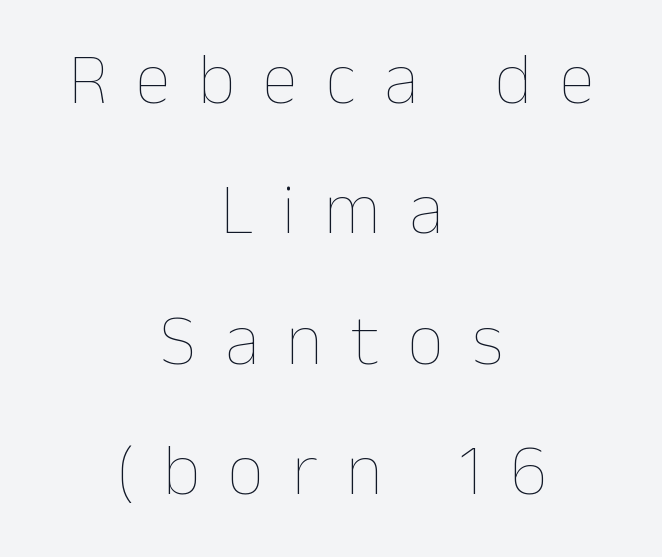
The image shows 72 px thin type, upright; set centered, line spacing 1.81x, unusually wide letter spacing (+0.39 em), not underlined; low stroke contrast and a medium x-height.
